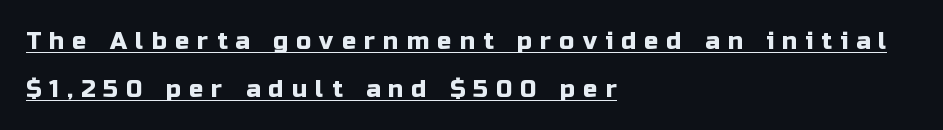
Where is the straight margin? On the left. A typesetter would mark this as roman, not italic. A continuous stroke trails under the words, as in a hyperlink. Loosely led — the rows are spread out.
